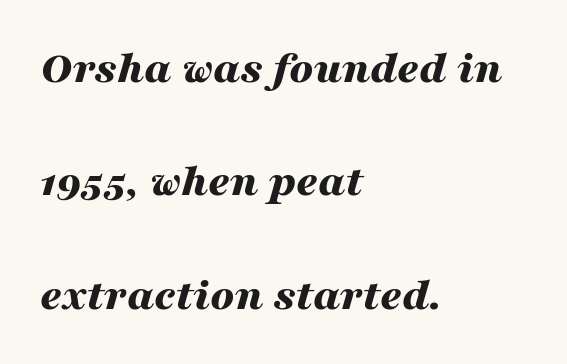
{"italic": "yes", "lean": "right", "slant_degrees": 16, "bold": "yes", "weight": "bold", "width": "wide", "stroke_contrast": "medium", "x_height": "medium", "monospaced": "no", "underline": "no", "align": "left", "line_spacing": "loose", "line_spacing_ratio": 2.41, "letter_spacing": "normal", "letter_spacing_em": 0.0, "glyph_px": 47}
